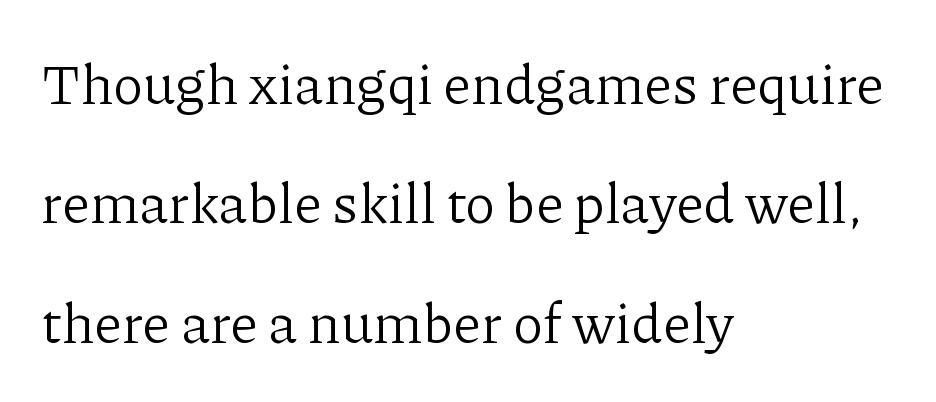
The image shows 56 px light serif type, upright; set left-aligned, loose line spacing (2.13x), normal letter spacing, not underlined; low stroke contrast and a medium x-height.
